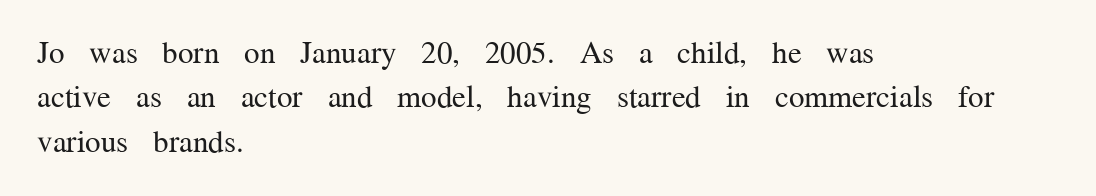
Q: Is the text bold? A: No.
Q: Is the text italic (slanted)? A: No, it is upright.
Q: Is the typeface a serif or a sans-serif typeface? A: Serif.
Q: Is the text underlined? A: No.
Q: How is the paragraph aligned? A: Left-aligned.
Q: Is the spacing between letters normal or unusually wide? A: Normal.
Q: Is the spacing between lines tight, normal or loose? A: Normal.
Q: Width (condensed, normal, or wide)? A: Normal.
Q: Stroke contrast? A: Medium.
Q: x-height? A: Medium.
Q: Monospaced? A: No.
